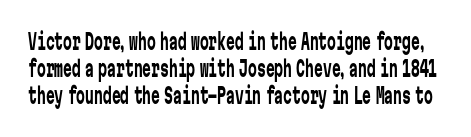
{"italic": "no", "bold": "no", "underline": "no", "line_spacing_ratio": 1.22, "letter_spacing": "normal", "letter_spacing_em": 0.0, "glyph_px": 22}
